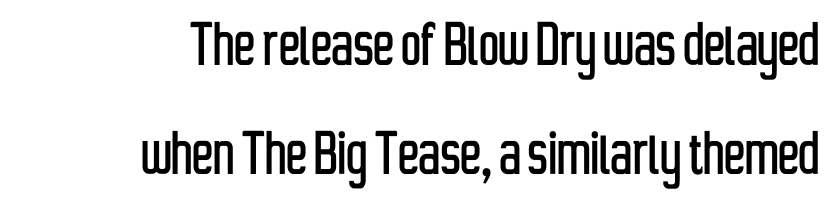
Q: Is the text italic (slanted)? A: No, it is upright.
Q: Is the typeface a serif or a sans-serif typeface? A: Sans-serif.
Q: Is the text underlined? A: No.
Q: How is the paragraph aligned? A: Right-aligned.
Q: Is the spacing between letters normal or unusually wide? A: Normal.
Q: Is the spacing between lines tight, normal or loose? A: Normal.
Q: Width (condensed, normal, or wide)? A: Condensed.
Q: Stroke contrast? A: Low.
Q: x-height? A: Medium.
Q: Monospaced? A: No.
